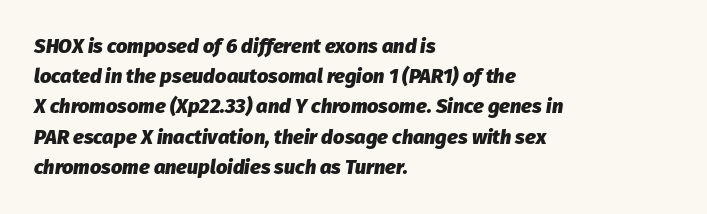
Leading matches the norm, producing a regular column. Inter-character spacing is left at the font's built-in metrics. The passage shown leans; its letterforms are oblique. Underlining? Definitely not there. You'd pick this weight for a headline — it's a proper bold.
